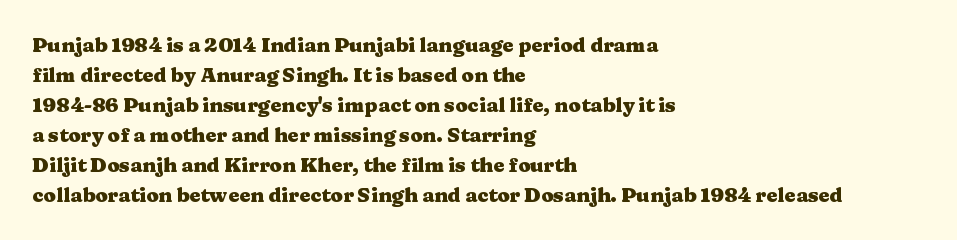
Q: Is the text bold? A: Yes.
Q: Is the text italic (slanted)? A: No, it is upright.
Q: Is the text underlined? A: No.
Q: How is the paragraph aligned? A: Left-aligned.
Q: Is the spacing between letters normal or unusually wide? A: Normal.
Q: Is the spacing between lines tight, normal or loose? A: Normal.
